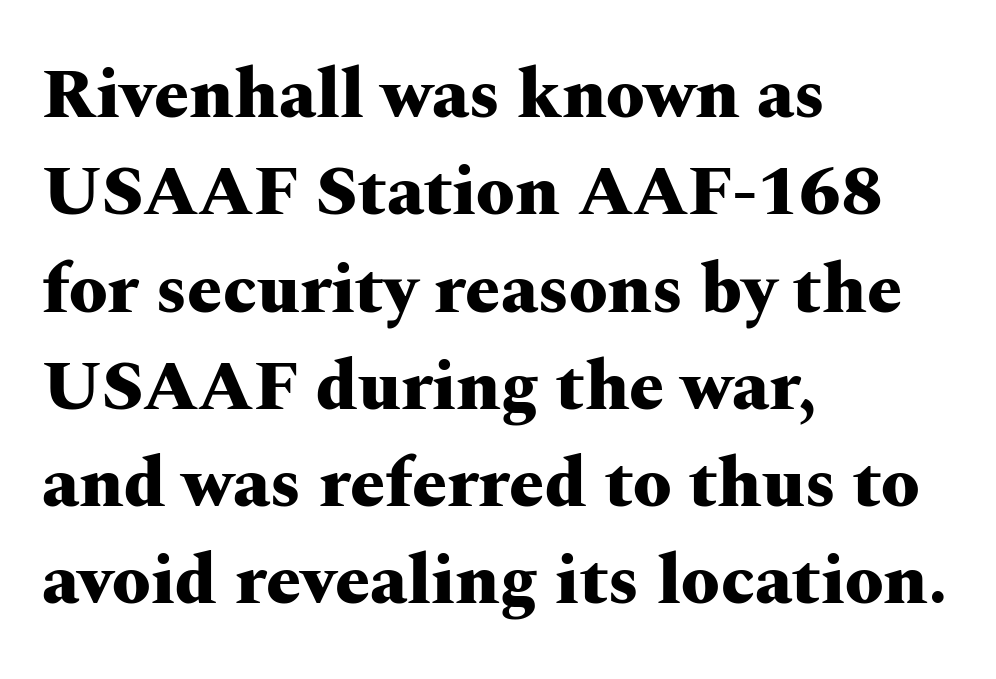
{"serif": "yes", "italic": "no", "bold": "yes", "weight": "heavy", "width": "wide", "stroke_contrast": "medium", "x_height": "medium", "monospaced": "no", "underline": "no", "align": "left", "line_spacing": "normal", "line_spacing_ratio": 1.39, "letter_spacing": "normal", "letter_spacing_em": 0.0, "glyph_px": 70}
